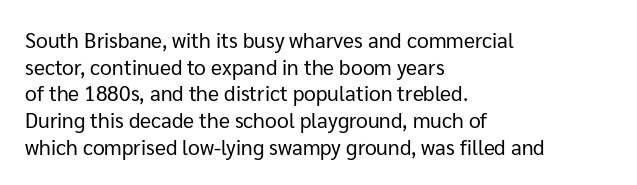
Summary of weight: not heavy and not bold. The vertical gap from one line to the next is medium. The type is set solid horizontally, with unmodified tracking. No italicization has been applied; the sample stays upright. The paragraph shown leans on its left margin. The gap between lines stays unmarked.
